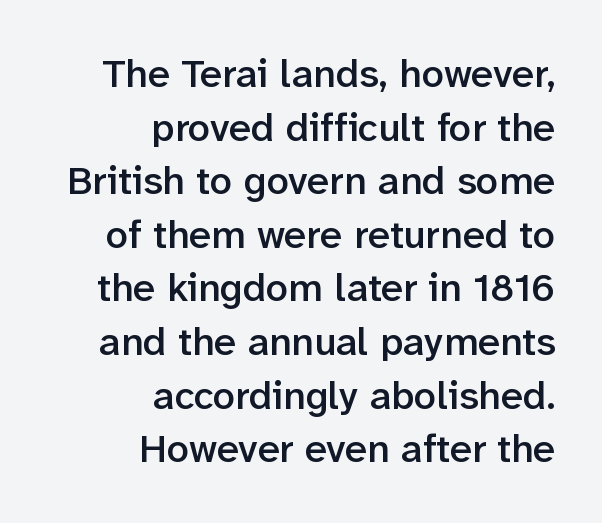
The characters look somewhat weighty, a semibold short of true bold. The letters carry no serifs — their stems end cleanly without finishing strokes. No italicization has been applied; the sample stays upright. Rows of type keep a routine distance in the vertical direction. Check under the words: just untouched page.
